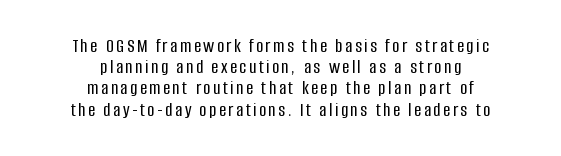
Q: Is the text italic (slanted)? A: No, it is upright.
Q: Is the text underlined? A: No.
Q: How is the paragraph aligned? A: Centered.
Q: Is the spacing between lines tight, normal or loose? A: Tight.
